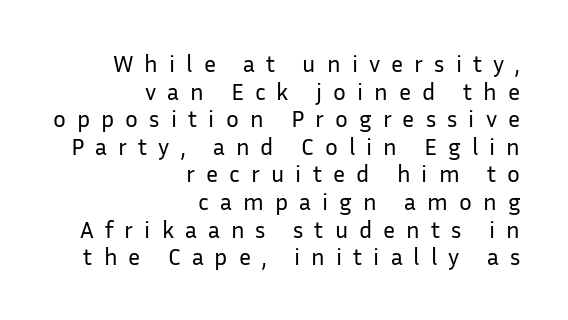
The image shows 24 px text type, upright; set right-aligned, tight line spacing (1.15x), unusually wide letter spacing (+0.46 em), not underlined.
